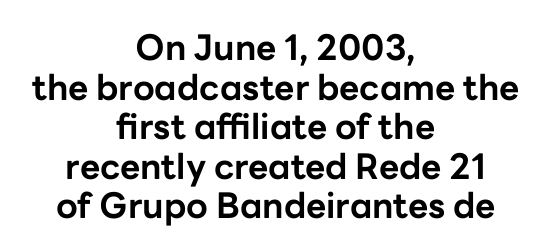
{"serif": "no", "italic": "no", "bold": "yes", "weight": "bold", "width": "normal", "stroke_contrast": "low", "x_height": "medium", "monospaced": "no", "underline": "no", "align": "center", "line_spacing": "tight", "line_spacing_ratio": 1.13, "letter_spacing": "normal", "letter_spacing_em": 0.0, "glyph_px": 35}
